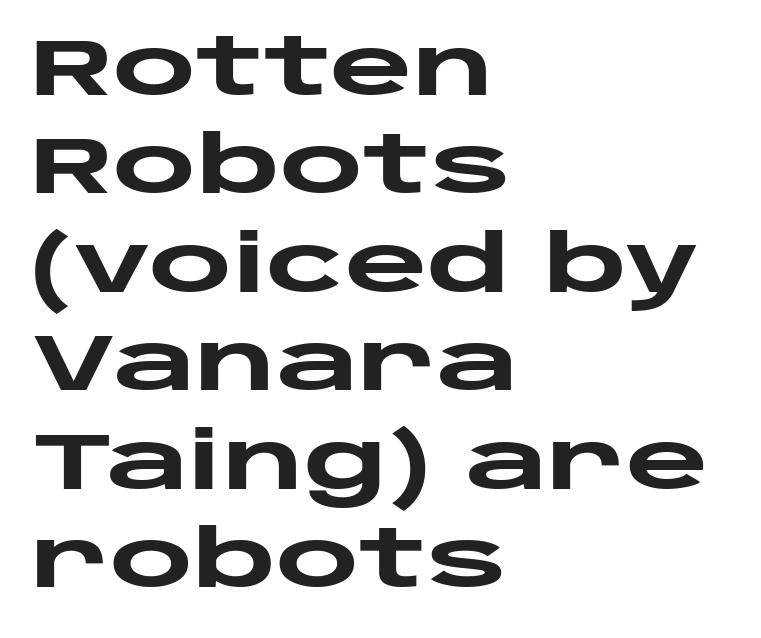
The image shows 80 px heavy, wide sans-serif type, upright; set left-aligned, line spacing 1.23x, normal letter spacing, not underlined; low stroke contrast and a large x-height.
